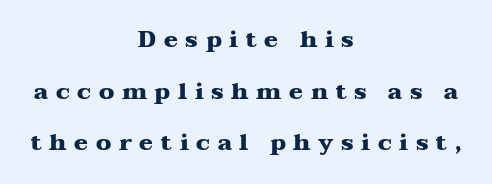
Q: Is the text bold? A: Yes.
Q: Is the text italic (slanted)? A: No, it is upright.
Q: Is the text underlined? A: No.
Q: How is the paragraph aligned? A: Centered.
Q: Is the spacing between letters normal or unusually wide? A: Unusually wide.
Q: Is the spacing between lines tight, normal or loose? A: Loose.
